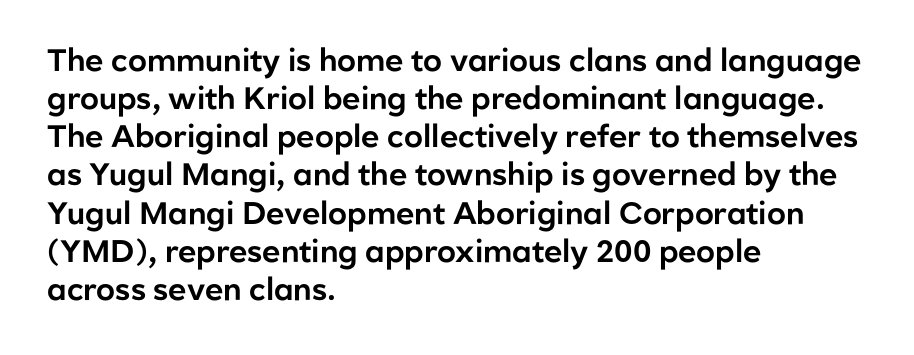
{"serif": "no", "italic": "no", "width": "normal", "stroke_contrast": "low", "x_height": "medium", "monospaced": "no", "underline": "no", "align": "left", "line_spacing_ratio": 1.23, "letter_spacing": "normal", "letter_spacing_em": 0.0, "glyph_px": 31}
